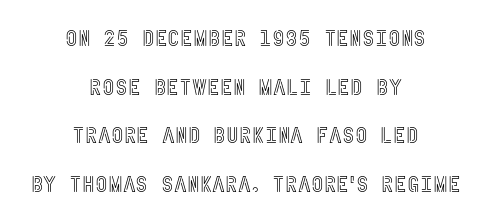
The image shows 22 px text type, upright; set centered, loose line spacing (2.21x), normal letter spacing, not underlined.
